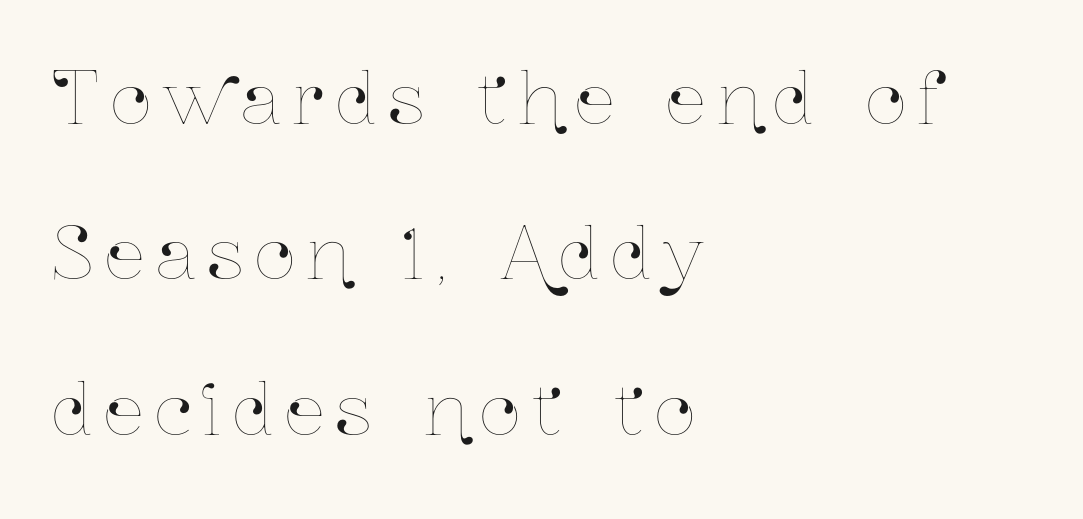
Q: Is the text italic (slanted)? A: No, it is upright.
Q: Is the text underlined? A: No.
Q: How is the paragraph aligned? A: Left-aligned.
Q: Is the spacing between lines tight, normal or loose? A: Loose.
Q: Width (condensed, normal, or wide)? A: Condensed.
Q: Stroke contrast? A: Low.
Q: x-height? A: Medium.
Q: Monospaced? A: No.
